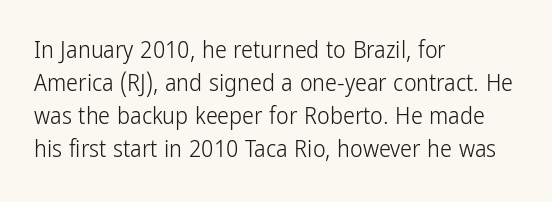
The image shows 24 px text type, upright; set left-aligned, normal line spacing (1.38x), normal letter spacing, not underlined.
